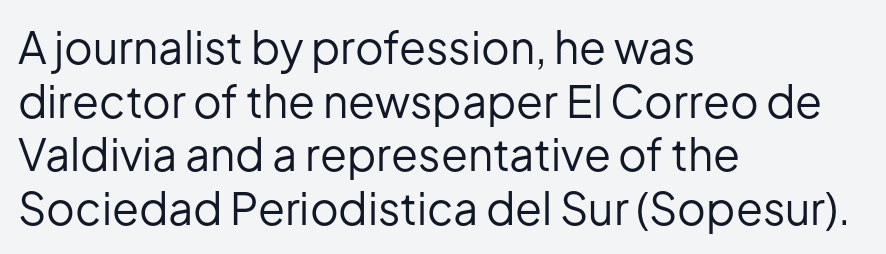
No extra ink here — the face is not bold. Notice how the passage keeps a crisp vertical edge on the left only. These lines are rendered in a variable-pitch font. A bare baseline throughout the passage. A sans-serif font was chosen for this passage. Style check: upright.
